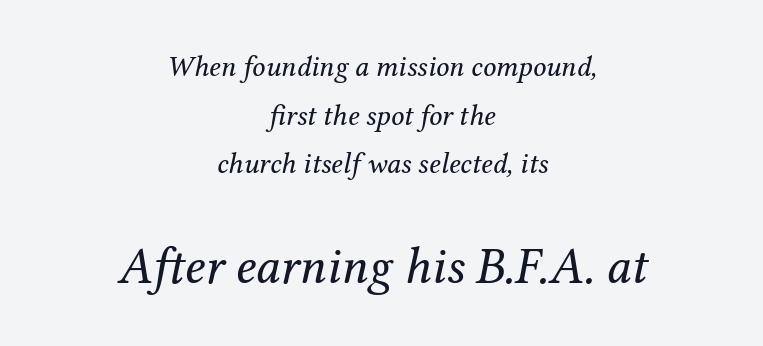
Counters stay open thanks to moderate or lighter strokes. Nobody drew a line under any word here. Characters are canted at an angle relative to the baseline's perpendicular. This rendering uses center alignment, leaving both contours irregular but symmetric. Serif or sans? Serif — the stroke terminals have little feet. Leading matches the norm, producing a regular column.
